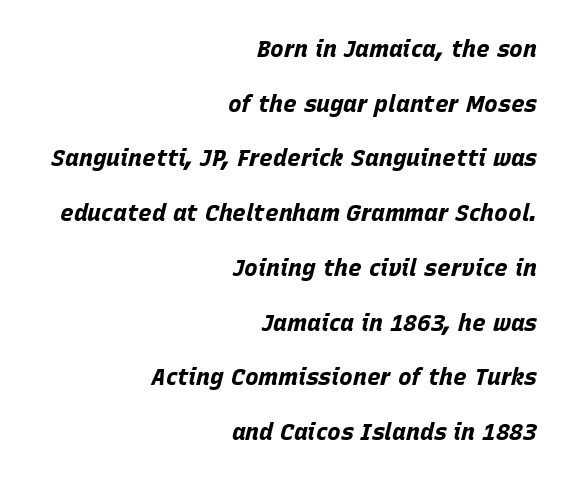
Q: Is the text bold? A: Yes.
Q: Is the text italic (slanted)? A: Yes, it leans right by about 15 degrees.
Q: Is the text underlined? A: No.
Q: How is the paragraph aligned? A: Right-aligned.
Q: Is the spacing between letters normal or unusually wide? A: Normal.
Q: Is the spacing between lines tight, normal or loose? A: Loose.
